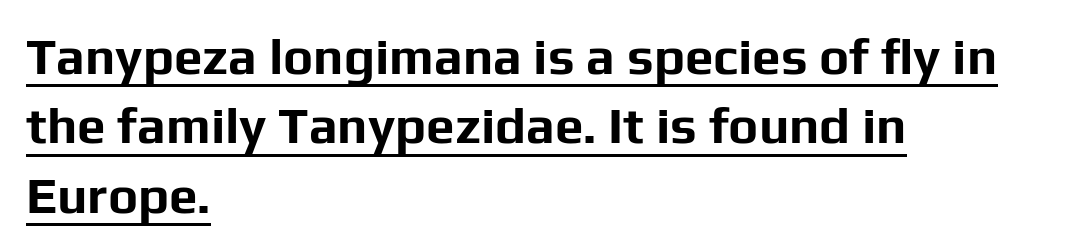
The image shows 51 px bold sans-serif type, upright; set left-aligned, normal line spacing (1.36x), normal letter spacing, underlined; low stroke contrast and a medium x-height.
